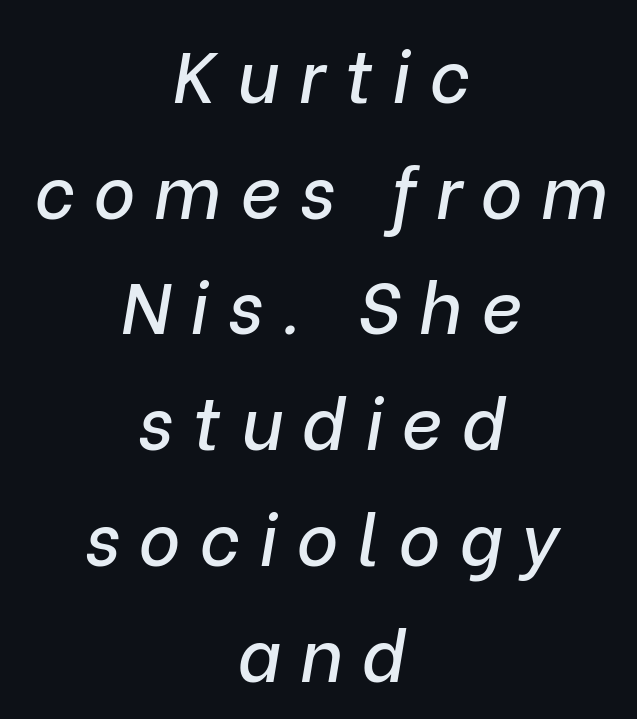
Q: Is the text italic (slanted)? A: Yes, it leans right by about 9 degrees.
Q: Is the text underlined? A: No.
Q: How is the paragraph aligned? A: Centered.
Q: Is the spacing between letters normal or unusually wide? A: Unusually wide.
Q: Is the spacing between lines tight, normal or loose? A: Normal.
Q: Width (condensed, normal, or wide)? A: Normal.
Q: Stroke contrast? A: Low.
Q: x-height? A: Medium.
Q: Monospaced? A: No.
